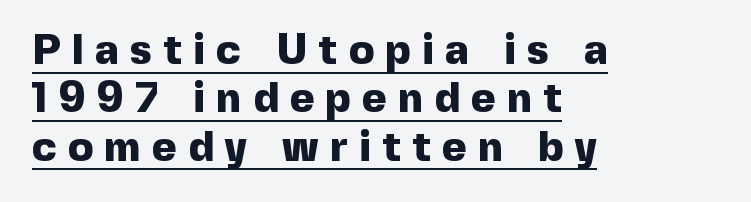
The image shows 42 px heavy sans-serif type, upright; set left-aligned, tight line spacing (1.15x), unusually wide letter spacing (+0.27 em), underlined; a medium x-height.
